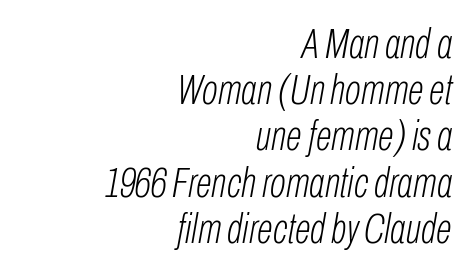
The image shows 42 px light, condensed type, italic (leaning right); set right-aligned, tight line spacing (1.1x), normal letter spacing, not underlined; low stroke contrast and a medium x-height.
